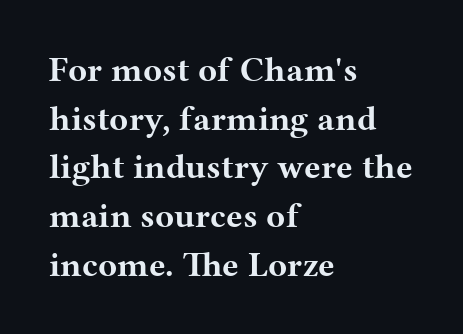
Q: Is the text bold? A: Yes.
Q: Is the text italic (slanted)? A: No, it is upright.
Q: Is the typeface a serif or a sans-serif typeface? A: Serif.
Q: Is the text underlined? A: No.
Q: How is the paragraph aligned? A: Left-aligned.
Q: Is the spacing between letters normal or unusually wide? A: Normal.
Q: Is the spacing between lines tight, normal or loose? A: Normal.
Q: Width (condensed, normal, or wide)? A: Wide.
Q: Stroke contrast? A: Medium.
Q: x-height? A: Medium.
Q: Monospaced? A: No.
